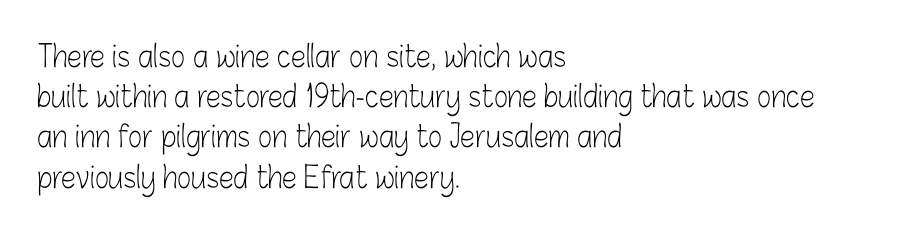
The image shows 30 px light, condensed sans-serif type, upright; set left-aligned, normal line spacing (1.34x), normal letter spacing, not underlined; low stroke contrast and a medium x-height.
